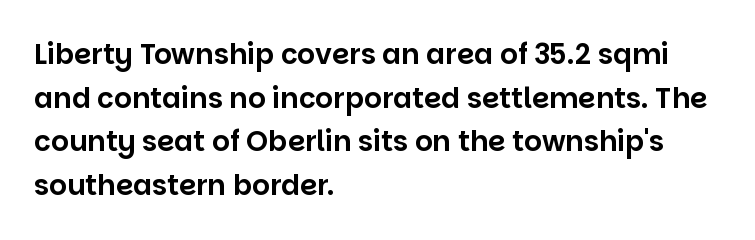
{"serif": "no", "italic": "no", "width": "normal", "stroke_contrast": "low", "x_height": "large", "monospaced": "no", "underline": "no", "align": "left", "line_spacing": "normal", "line_spacing_ratio": 1.56, "letter_spacing": "normal", "letter_spacing_em": 0.0, "glyph_px": 28}
